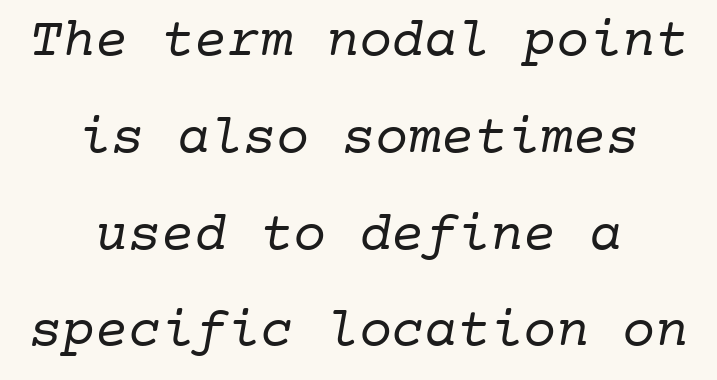
Vertical stems look standard width or narrower in stroke. Standard letterfit; no display-style spreading of the glyphs. The letters march in equal steps, a hallmark of fixed-pitch type. Lines of text with bare space underneath. The glyphs in this specimen are seriffed. Every row of glyphs is offset so its center matches the block's center.
